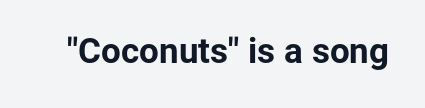
Q: Is the text bold? A: Yes.
Q: Is the text italic (slanted)? A: No, it is upright.
Q: Is the typeface a serif or a sans-serif typeface? A: Sans-serif.
Q: Is the text underlined? A: No.
Q: Is the spacing between letters normal or unusually wide? A: Normal.
Q: Width (condensed, normal, or wide)? A: Normal.
Q: Stroke contrast? A: Low.
Q: x-height? A: Medium.
Q: Monospaced? A: No.
